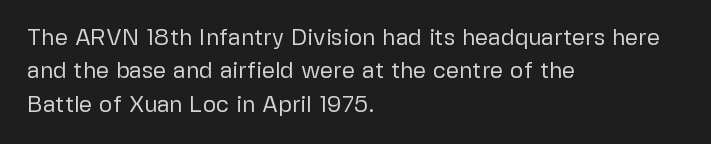
{"italic": "no", "bold": "no", "underline": "no", "align": "left", "line_spacing": "normal", "line_spacing_ratio": 1.45, "letter_spacing": "normal", "letter_spacing_em": 0.0, "glyph_px": 23}
